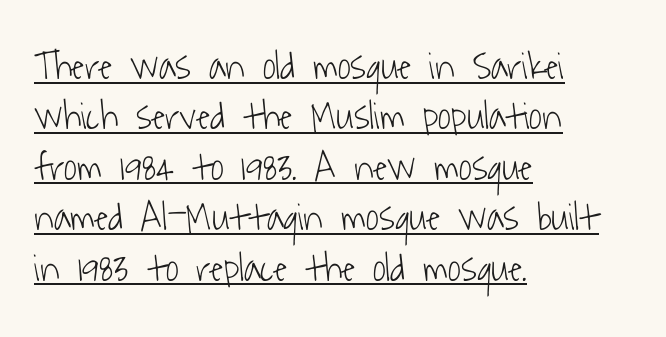
Q: Is the text bold? A: No.
Q: Is the typeface a serif or a sans-serif typeface? A: Sans-serif.
Q: Is the text underlined? A: Yes.
Q: How is the paragraph aligned? A: Left-aligned.
Q: Is the spacing between letters normal or unusually wide? A: Normal.
Q: Is the spacing between lines tight, normal or loose? A: Normal.
Q: Width (condensed, normal, or wide)? A: Condensed.
Q: Stroke contrast? A: Low.
Q: x-height? A: Medium.
Q: Monospaced? A: No.
